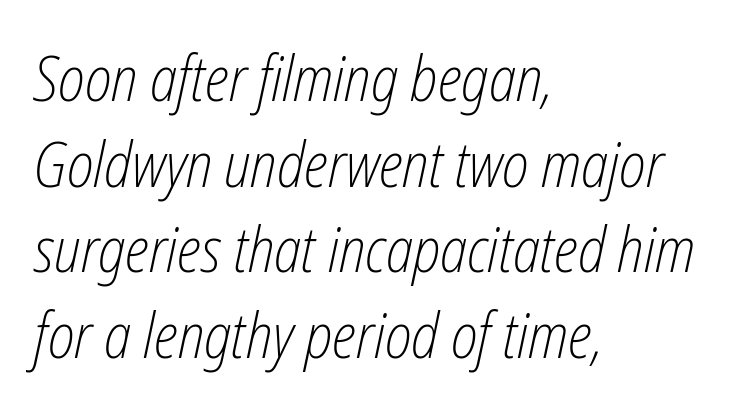
A bare baseline throughout the passage. A typesetter would call this proportional, since set widths differ per character. Line spacing here is normal. A light-to-regular cut is what we see here. Every row of glyphs begins at an identical x-position on the left. Observe the lean: these are italic letterforms.
